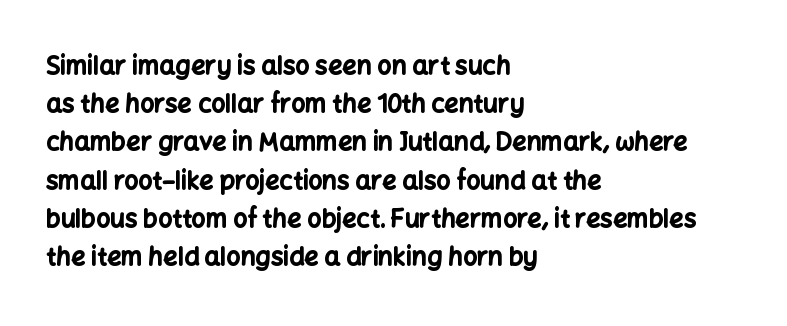
The image shows 25 px bold type, upright; set left-aligned, normal line spacing (1.53x), normal letter spacing, not underlined.
